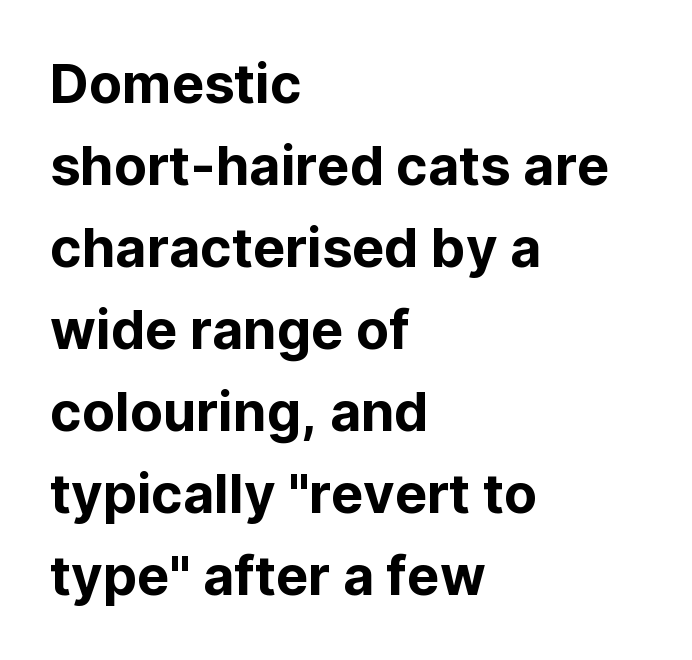
Q: Is the text italic (slanted)? A: No, it is upright.
Q: Is the typeface a serif or a sans-serif typeface? A: Sans-serif.
Q: Is the text underlined? A: No.
Q: How is the paragraph aligned? A: Left-aligned.
Q: Is the spacing between letters normal or unusually wide? A: Normal.
Q: Is the spacing between lines tight, normal or loose? A: Normal.
Q: Width (condensed, normal, or wide)? A: Normal.
Q: Stroke contrast? A: Low.
Q: x-height? A: Medium.
Q: Monospaced? A: No.
